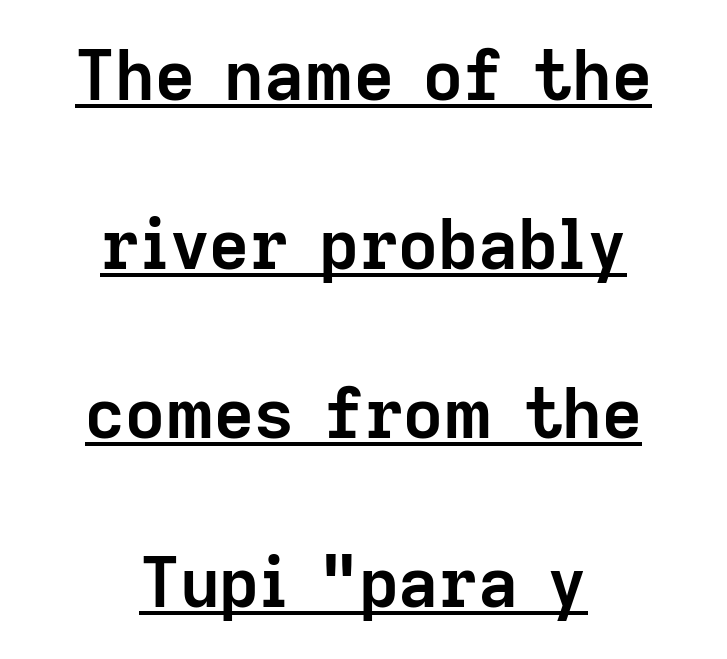
Q: Is the text bold? A: Yes.
Q: Is the text italic (slanted)? A: No, it is upright.
Q: Is the typeface a serif or a sans-serif typeface? A: Sans-serif.
Q: Is the text underlined? A: Yes.
Q: How is the paragraph aligned? A: Centered.
Q: Is the spacing between letters normal or unusually wide? A: Normal.
Q: Is the spacing between lines tight, normal or loose? A: Loose.
Q: Width (condensed, normal, or wide)? A: Normal.
Q: Stroke contrast? A: Low.
Q: x-height? A: Medium.
Q: Monospaced? A: No.
